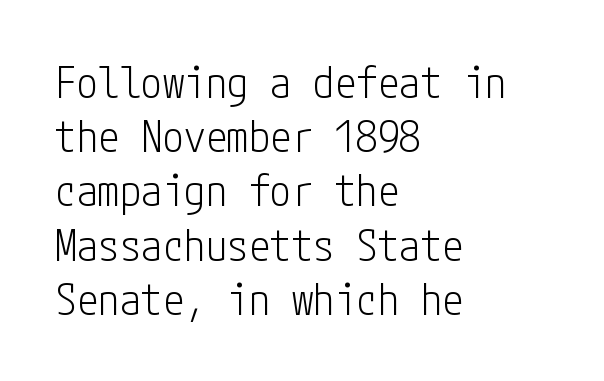
{"serif": "no", "italic": "no", "bold": "no", "weight": "light", "width": "condensed", "stroke_contrast": "low", "x_height": "medium", "underline": "no", "align": "left", "line_spacing": "normal", "line_spacing_ratio": 1.26, "letter_spacing": "normal", "letter_spacing_em": 0.0, "glyph_px": 43}
